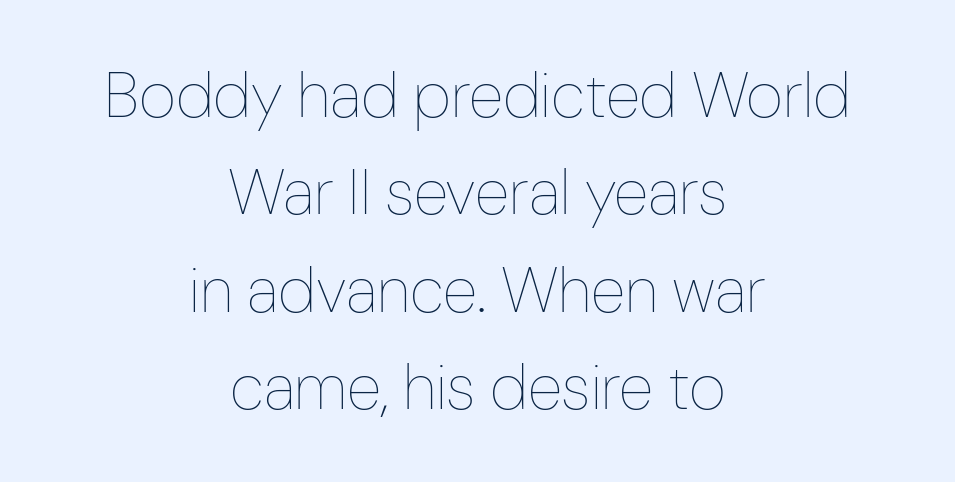
{"italic": "no", "bold": "no", "weight": "thin", "width": "condensed", "stroke_contrast": "low", "x_height": "medium", "monospaced": "no", "underline": "no", "align": "center", "line_spacing": "normal", "line_spacing_ratio": 1.52, "letter_spacing": "normal", "letter_spacing_em": 0.0, "glyph_px": 64}
